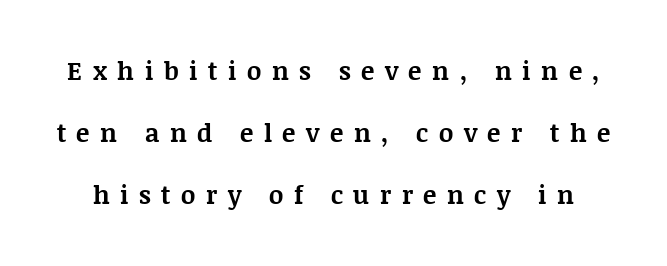
The horizontal fit of the characters is loose and conspicuously gappy. Look at the stroke-to-counter ratio: heavy, a bold. Notice the wide empty band between every row — that's loose leading. Decoration check: the copy has no underline. The lettering holds an erect, upright posture throughout.
